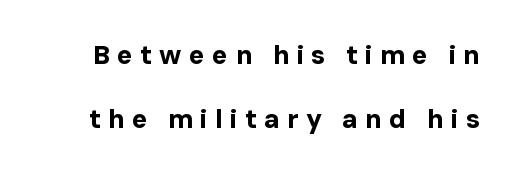
Q: Is the text bold? A: Yes.
Q: Is the text italic (slanted)? A: No, it is upright.
Q: Is the text underlined? A: No.
Q: Is the spacing between letters normal or unusually wide? A: Unusually wide.
Q: Is the spacing between lines tight, normal or loose? A: Loose.
